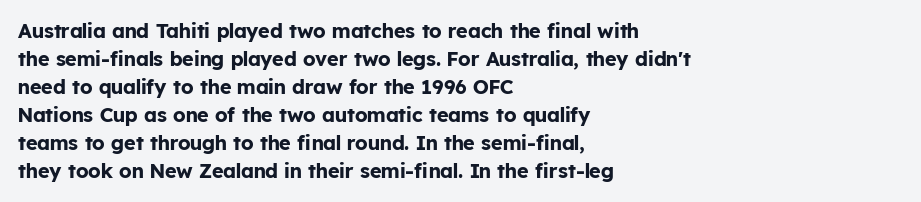
The image shows 20 px bold type, upright; set left-aligned, normal line spacing (1.4x), normal letter spacing, not underlined.
